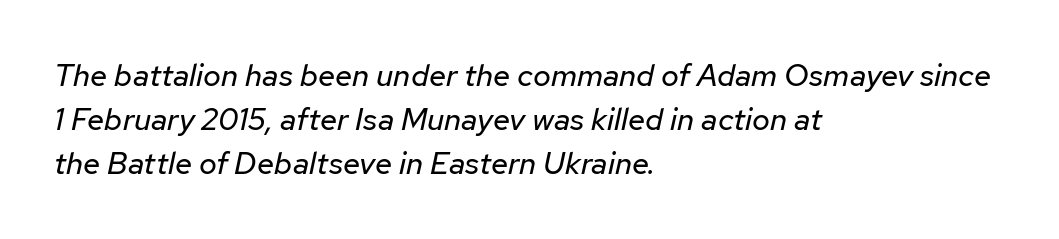
Q: Is the text bold? A: No.
Q: Is the text italic (slanted)? A: Yes, it leans right by about 12 degrees.
Q: Is the text underlined? A: No.
Q: How is the paragraph aligned? A: Left-aligned.
Q: Is the spacing between letters normal or unusually wide? A: Normal.
Q: Is the spacing between lines tight, normal or loose? A: Normal.
Q: Width (condensed, normal, or wide)? A: Normal.
Q: Stroke contrast? A: Low.
Q: x-height? A: Medium.
Q: Monospaced? A: No.
